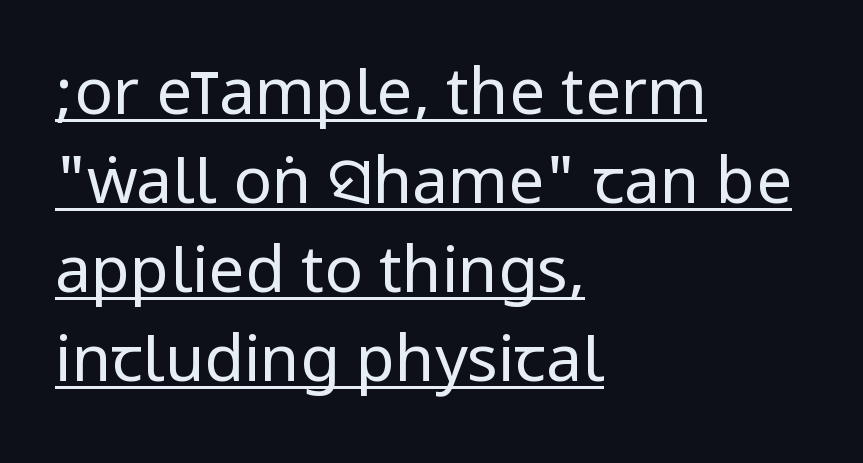
Q: Is the text bold? A: No.
Q: Is the text italic (slanted)? A: No, it is upright.
Q: Is the typeface a serif or a sans-serif typeface? A: Sans-serif.
Q: Is the text underlined? A: Yes.
Q: How is the paragraph aligned? A: Left-aligned.
Q: Is the spacing between letters normal or unusually wide? A: Normal.
Q: Is the spacing between lines tight, normal or loose? A: Normal.
Q: Width (condensed, normal, or wide)? A: Condensed.
Q: Stroke contrast? A: Low.
